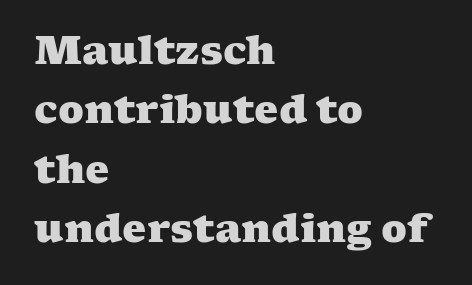
{"serif": "yes", "bold": "yes", "weight": "heavy", "width": "wide", "stroke_contrast": "medium", "x_height": "medium", "monospaced": "no", "underline": "no", "align": "left", "line_spacing": "normal", "line_spacing_ratio": 1.56, "letter_spacing": "normal", "letter_spacing_em": 0.0, "glyph_px": 38}
